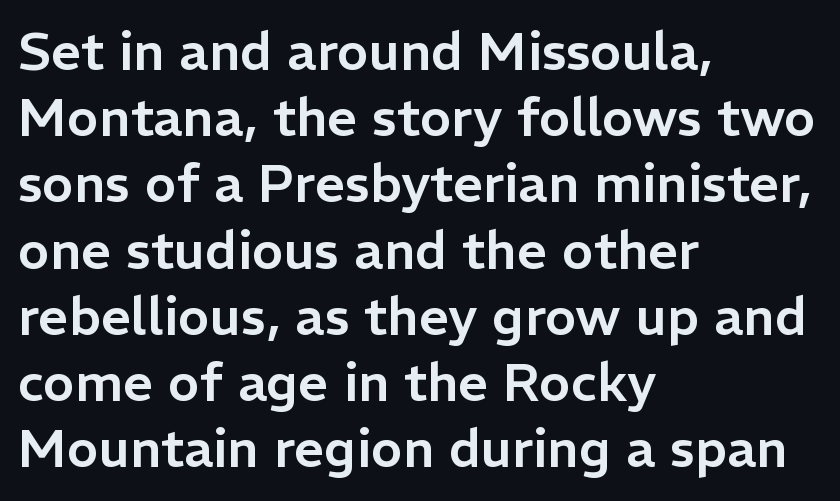
Q: Is the text italic (slanted)? A: No, it is upright.
Q: Is the typeface a serif or a sans-serif typeface? A: Sans-serif.
Q: Is the text underlined? A: No.
Q: How is the paragraph aligned? A: Left-aligned.
Q: Is the spacing between letters normal or unusually wide? A: Normal.
Q: Is the spacing between lines tight, normal or loose? A: Normal.
Q: Width (condensed, normal, or wide)? A: Normal.
Q: Stroke contrast? A: Low.
Q: x-height? A: Medium.
Q: Monospaced? A: No.
